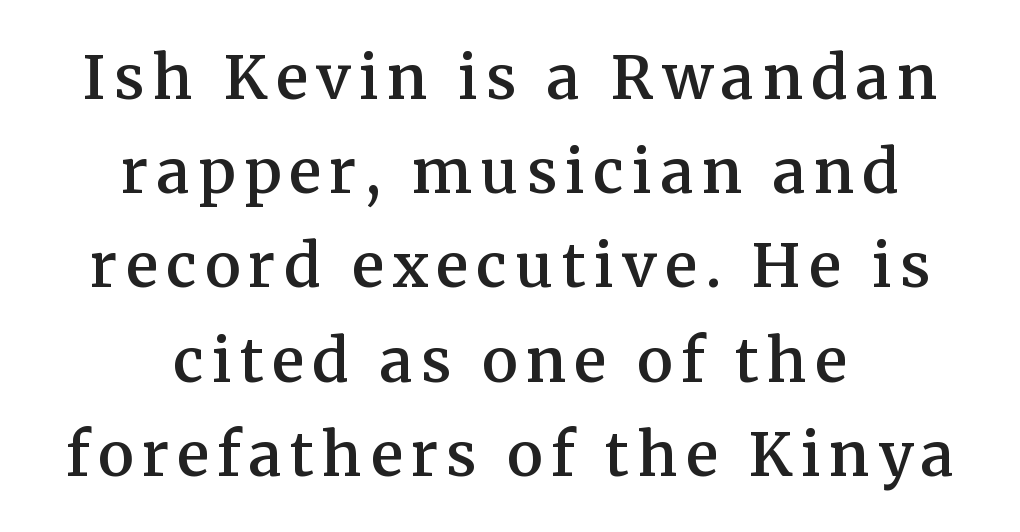
Semibold letterforms, between regular and bold. Notice how the passage keeps no hard edge, just a central spine. Think of a printed novel: that variable character pitch is what you see here. The space directly below the letters is spotless. A typesetter would label this face a serif.
